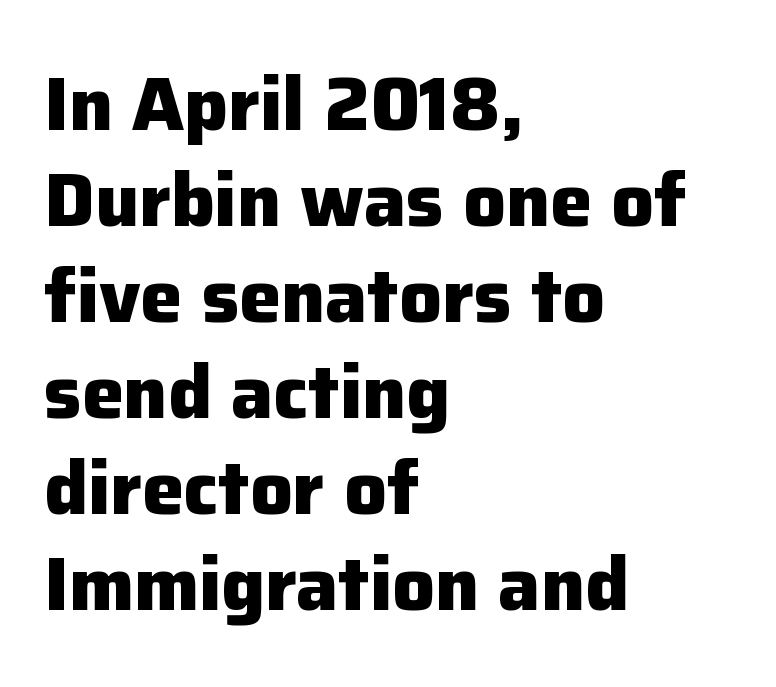
Q: Is the text bold? A: Yes.
Q: Is the text italic (slanted)? A: No, it is upright.
Q: Is the typeface a serif or a sans-serif typeface? A: Sans-serif.
Q: Is the text underlined? A: No.
Q: How is the paragraph aligned? A: Left-aligned.
Q: Is the spacing between letters normal or unusually wide? A: Normal.
Q: Is the spacing between lines tight, normal or loose? A: Normal.
Q: Width (condensed, normal, or wide)? A: Normal.
Q: Stroke contrast? A: Low.
Q: x-height? A: Medium.
Q: Monospaced? A: No.
